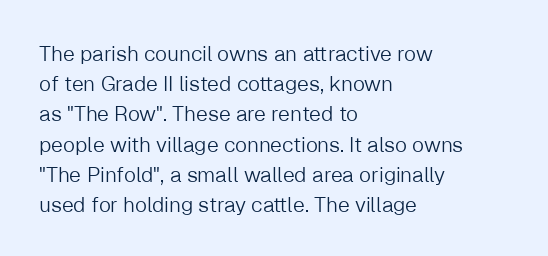
Regarding leading, the lines here are spaced in the standard way. Underline: absent. A classic flush-left, rag-right setting is used for this passage. Every character sits straight up, as roman type does.
